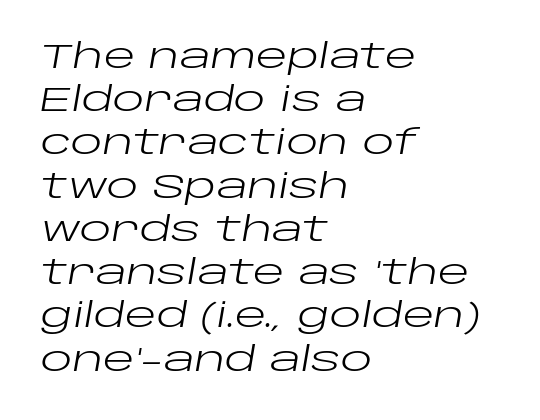
The image shows 33 px regular-weight, wide type, italic (leaning right); set left-aligned, normal line spacing (1.31x), normal letter spacing, not underlined; low stroke contrast and a large x-height.
